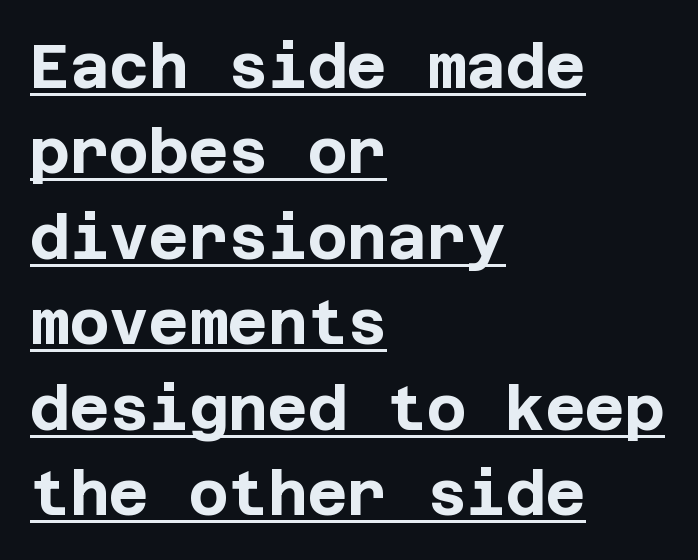
The leading is moderate, giving the passage an even texture. Is the type bold? Yes — the strokes are clearly thick and heavy. The letters stand straight up with perfectly vertical stems. The face used here is a sans, in the tradition of grotesques and geometrics. Compared with undecorated copy, this sample adds a rule below the words. Layout note: lines flush left.
